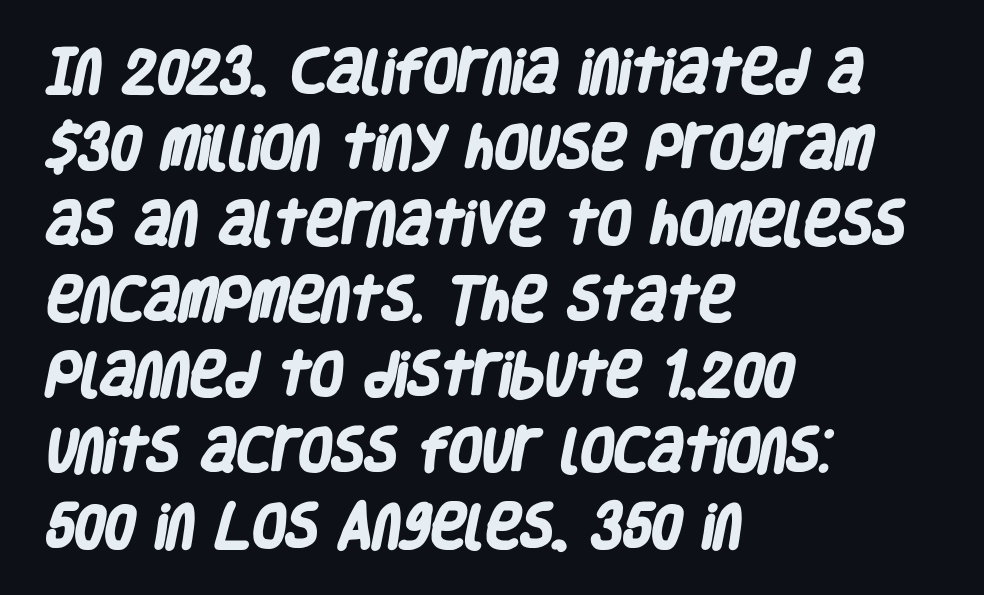
The image shows 48 px heavy, condensed sans-serif type; set left-aligned, normal line spacing (1.58x), normal letter spacing, not underlined; low stroke contrast and a large x-height.
